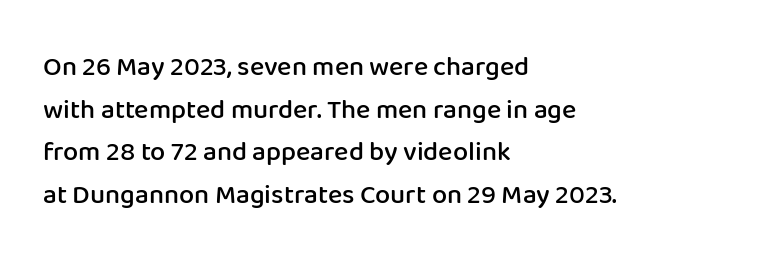
The image shows 27 px text type, upright; set left-aligned, normal line spacing (1.58x), normal letter spacing, not underlined.
